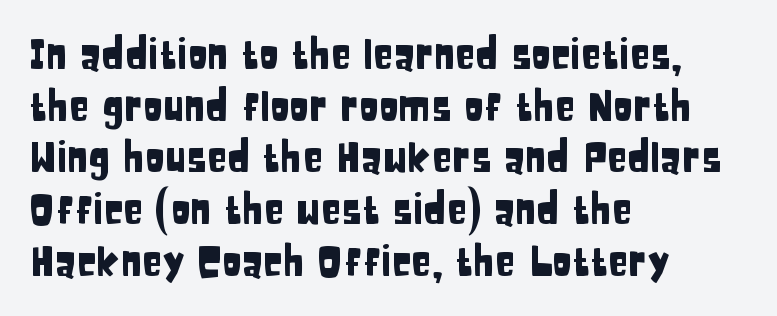
{"serif": "no", "italic": "no", "width": "condensed", "stroke_contrast": "low", "x_height": "large", "monospaced": "no", "underline": "no", "align": "left", "line_spacing": "normal", "line_spacing_ratio": 1.26, "letter_spacing": "normal", "letter_spacing_em": 0.0, "glyph_px": 41}
